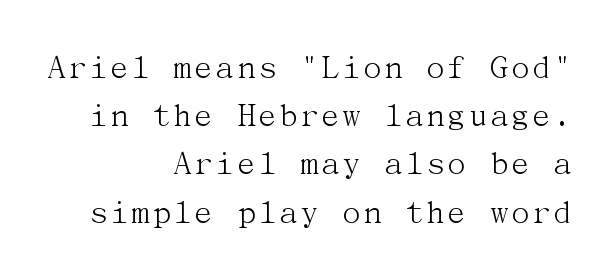
The image shows 36 px light serif type, upright; set right-aligned, normal line spacing (1.34x), normal letter spacing, not underlined; medium stroke contrast and a medium x-height.
